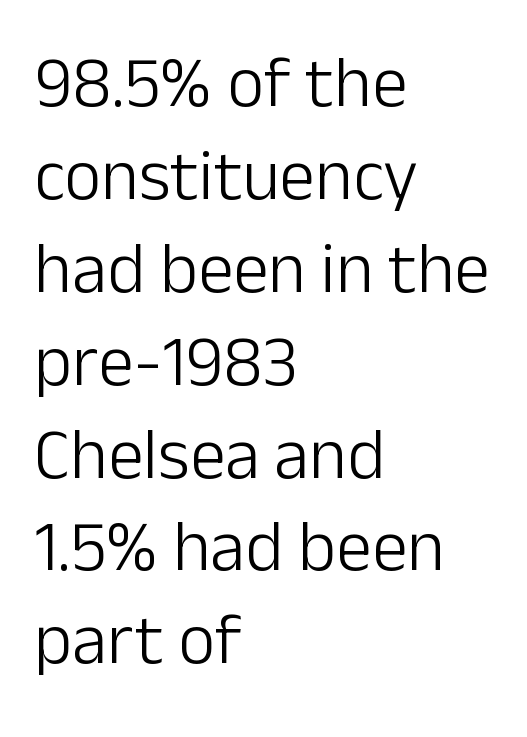
Q: Is the text bold? A: No.
Q: Is the text italic (slanted)? A: No, it is upright.
Q: Is the typeface a serif or a sans-serif typeface? A: Sans-serif.
Q: Is the text underlined? A: No.
Q: How is the paragraph aligned? A: Left-aligned.
Q: Is the spacing between letters normal or unusually wide? A: Normal.
Q: Is the spacing between lines tight, normal or loose? A: Normal.
Q: Width (condensed, normal, or wide)? A: Normal.
Q: Stroke contrast? A: Low.
Q: x-height? A: Medium.
Q: Monospaced? A: No.
